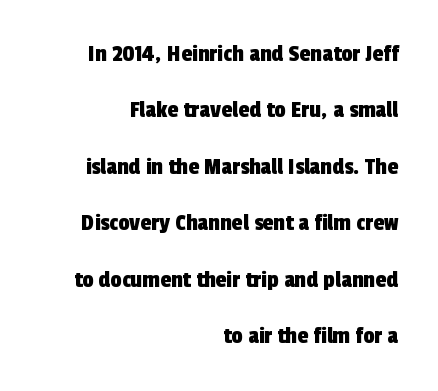
The image shows 25 px text type; set right-aligned, loose line spacing (2.26x), normal letter spacing, not underlined.
